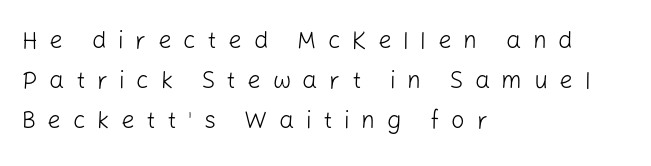
Q: Is the text bold? A: No.
Q: Is the text italic (slanted)? A: No, it is upright.
Q: Is the text underlined? A: No.
Q: How is the paragraph aligned? A: Left-aligned.
Q: Is the spacing between letters normal or unusually wide? A: Unusually wide.
Q: Is the spacing between lines tight, normal or loose? A: Normal.
